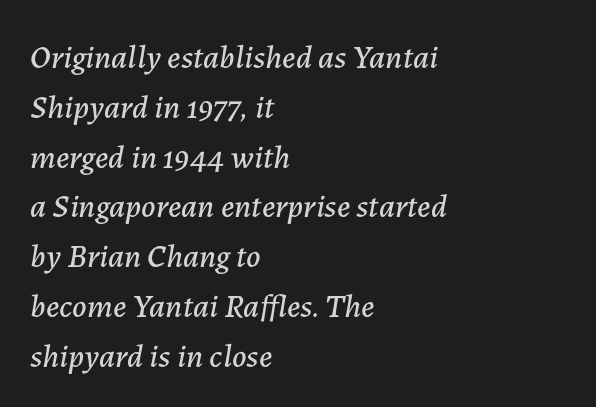
{"italic": "yes", "lean": "right", "slant_degrees": 7, "width": "normal", "stroke_contrast": "low", "x_height": "medium", "monospaced": "no", "underline": "no", "align": "left", "line_spacing": "normal", "line_spacing_ratio": 1.51, "letter_spacing": "normal", "letter_spacing_em": 0.0, "glyph_px": 33}
